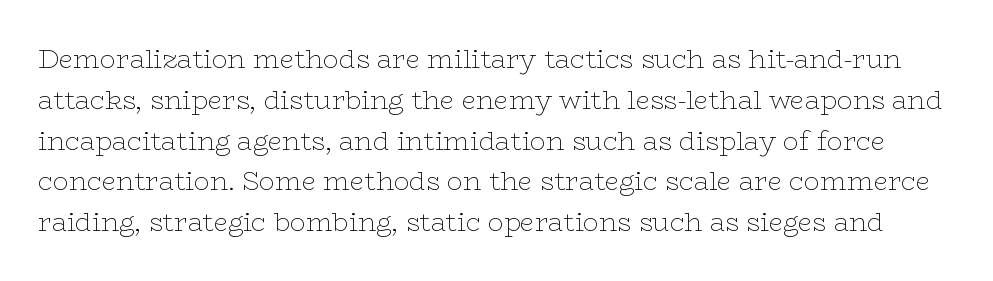
Q: Is the text bold? A: No.
Q: Is the text italic (slanted)? A: No, it is upright.
Q: Is the text underlined? A: No.
Q: Is the spacing between letters normal or unusually wide? A: Normal.
Q: Is the spacing between lines tight, normal or loose? A: Normal.
